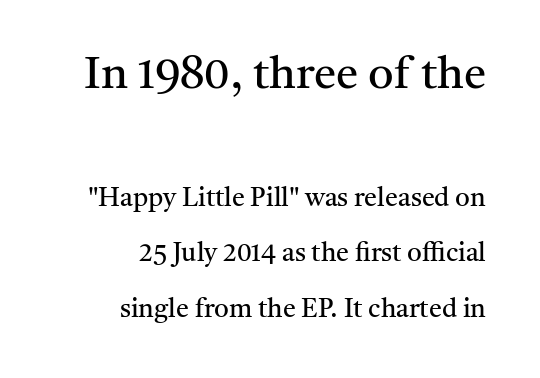
Q: Is the text bold? A: No.
Q: Is the text italic (slanted)? A: No, it is upright.
Q: Is the typeface a serif or a sans-serif typeface? A: Serif.
Q: Is the text underlined? A: No.
Q: How is the paragraph aligned? A: Right-aligned.
Q: Is the spacing between letters normal or unusually wide? A: Normal.
Q: Is the spacing between lines tight, normal or loose? A: Loose.
Q: Which block of text is set in a larger size, the first (top) or the second (bottom)? A: The first (top) one.
Q: Width (condensed, normal, or wide)? A: Normal.
Q: Stroke contrast? A: Medium.
Q: x-height? A: Medium.
Q: Monospaced? A: No.
